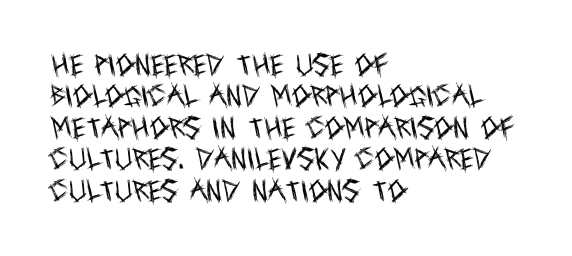
Q: Is the text bold? A: No.
Q: Is the text italic (slanted)? A: No, it is upright.
Q: Is the text underlined? A: No.
Q: How is the paragraph aligned? A: Left-aligned.
Q: Is the spacing between letters normal or unusually wide? A: Normal.
Q: Is the spacing between lines tight, normal or loose? A: Normal.
